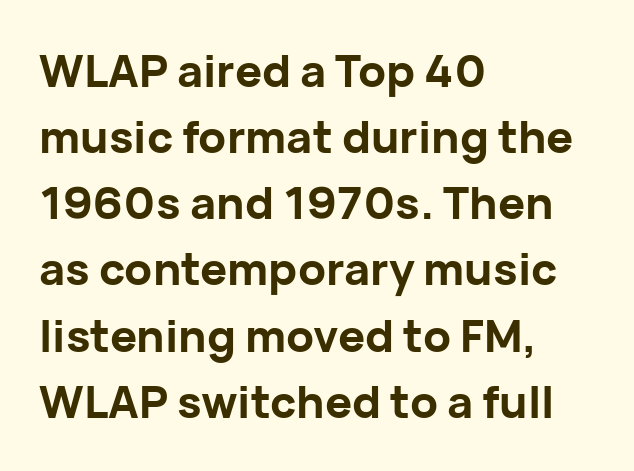
The glyphs in this specimen are sans serif. Is this a fixed-width face? No — the glyphs have proportional, varying widths. These lines sit exactly where default settings would place them. Check under the words: just untouched page.
